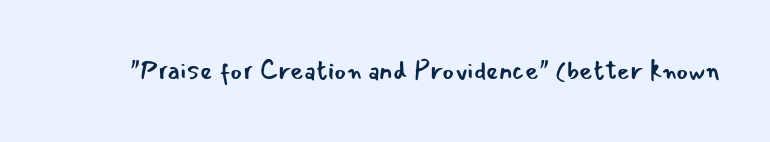
Q: Is the text bold? A: No.
Q: Is the text italic (slanted)? A: No, it is upright.
Q: Is the text underlined? A: No.
Q: Is the spacing between letters normal or unusually wide? A: Normal.
